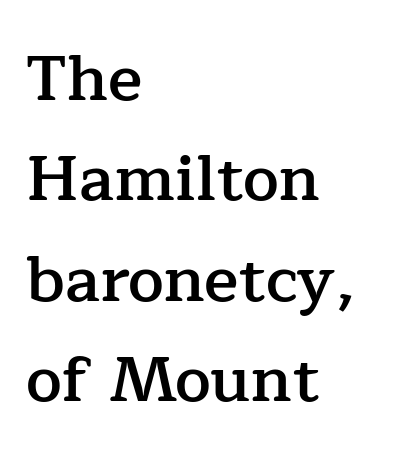
The vertical gap from one line to the next is medium. Weight: semibold (demi). Any mark beneath the type? The region is blank. Ascenders rise straight up at ninety degrees.
